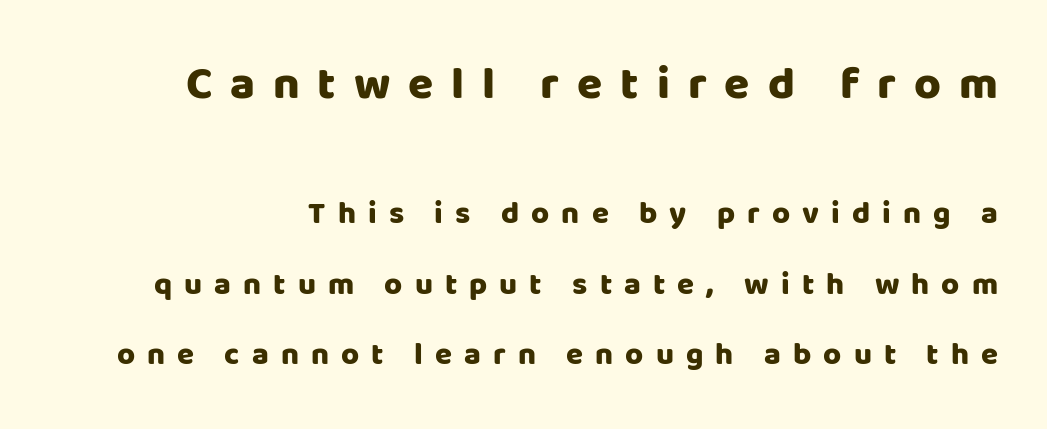
The image shows 46 px heavy sans-serif type, upright; set loose line spacing (2.27x), unusually wide letter spacing (+0.39 em), not underlined; the first (top) block is 1.48x larger; low stroke contrast and a large x-height.
